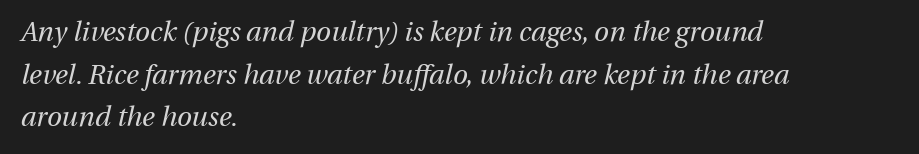
Q: Is the text bold? A: No.
Q: Is the text italic (slanted)? A: Yes, it leans right by about 13 degrees.
Q: Is the text underlined? A: No.
Q: How is the paragraph aligned? A: Left-aligned.
Q: Is the spacing between letters normal or unusually wide? A: Normal.
Q: Is the spacing between lines tight, normal or loose? A: Normal.
